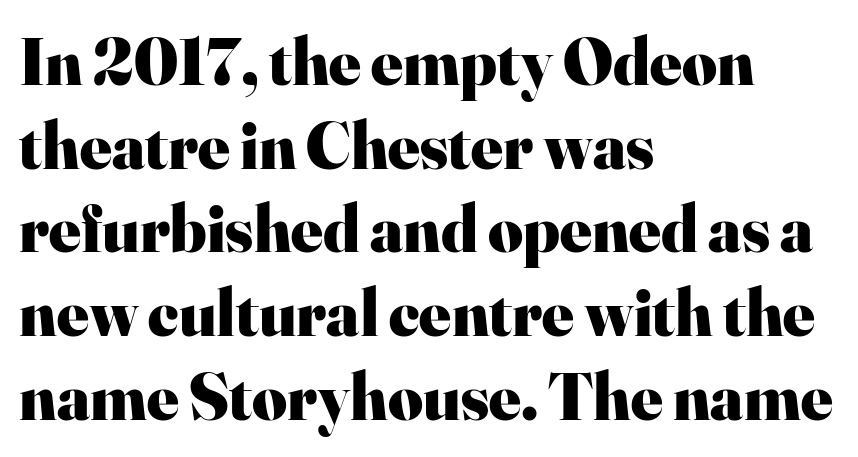
{"serif": "yes", "italic": "no", "bold": "yes", "weight": "heavy", "width": "normal", "stroke_contrast": "high", "x_height": "small", "monospaced": "no", "underline": "no", "align": "left", "line_spacing": "normal", "line_spacing_ratio": 1.25, "letter_spacing": "normal", "letter_spacing_em": 0.0, "glyph_px": 67}
